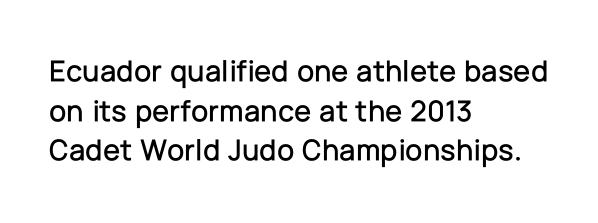
The space beneath each line is pristine and unruled. Tracking here is standard; glyphs follow each other at the usual distance. Each new line begins a customary step beneath the previous one. Do the characters align in a grid? No, the font is proportional. Rendered with straight, roman letterforms. This sample is left-justified, so line endings fall wherever the words run out.
